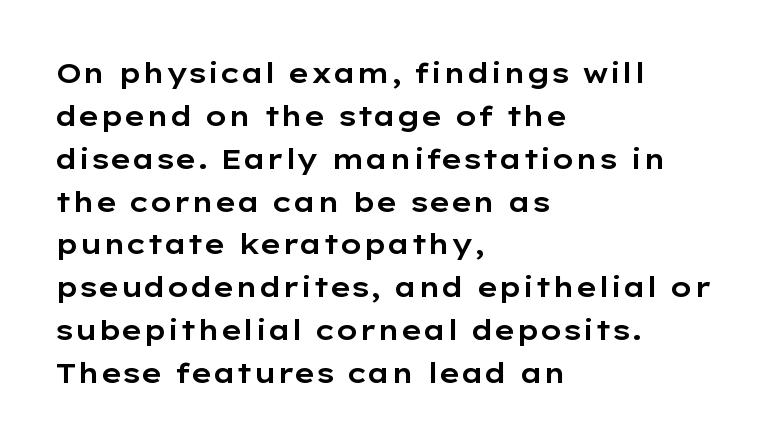
The image shows 28 px wide sans-serif type, upright; set left-aligned, normal line spacing (1.53x), normal letter spacing, not underlined; low stroke contrast and a medium x-height.
